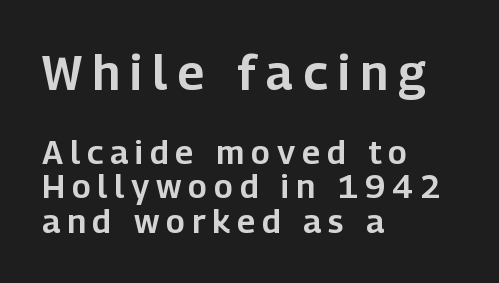
Q: Is the text italic (slanted)? A: No, it is upright.
Q: Is the typeface a serif or a sans-serif typeface? A: Sans-serif.
Q: Is the text underlined? A: No.
Q: How is the paragraph aligned? A: Left-aligned.
Q: Is the spacing between letters normal or unusually wide? A: Unusually wide.
Q: Is the spacing between lines tight, normal or loose? A: Tight.
Q: Which block of text is set in a larger size, the first (top) or the second (bottom)? A: The first (top) one.
Q: Width (condensed, normal, or wide)? A: Normal.
Q: Stroke contrast? A: Low.
Q: x-height? A: Medium.
Q: Monospaced? A: No.
